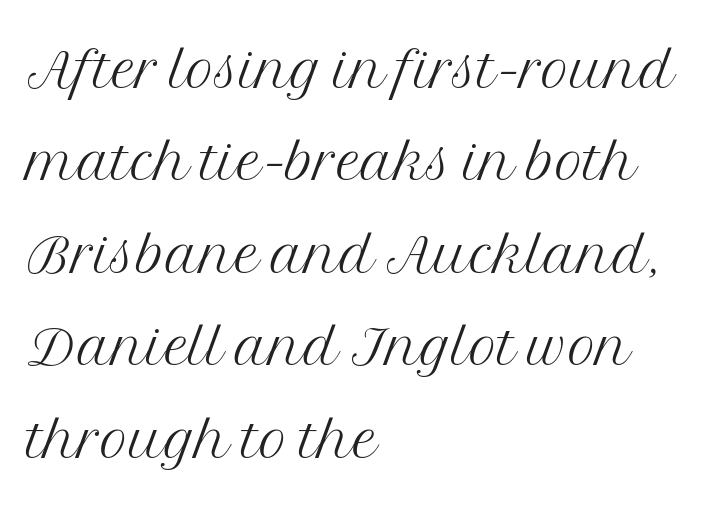
{"serif": "yes", "bold": "no", "weight": "light", "width": "normal", "stroke_contrast": "medium", "x_height": "medium", "monospaced": "no", "underline": "no", "align": "left", "line_spacing_ratio": 1.2, "letter_spacing": "normal", "letter_spacing_em": 0.0, "glyph_px": 77}
